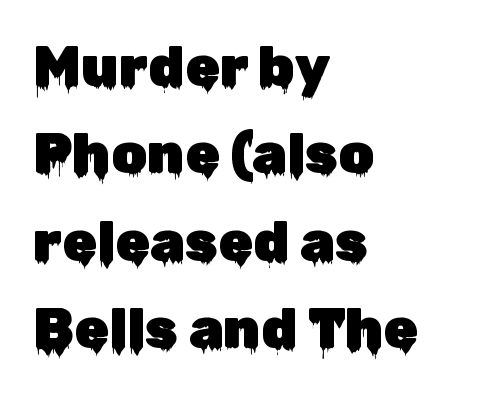
Italic: no, the glyphs are upright roman. Spacing verdict: proportional, widths tailored to each character. Each word holds together tightly as a unit, with standard inter-letter gaps. Anything drawn beneath the words? Only blank space.
